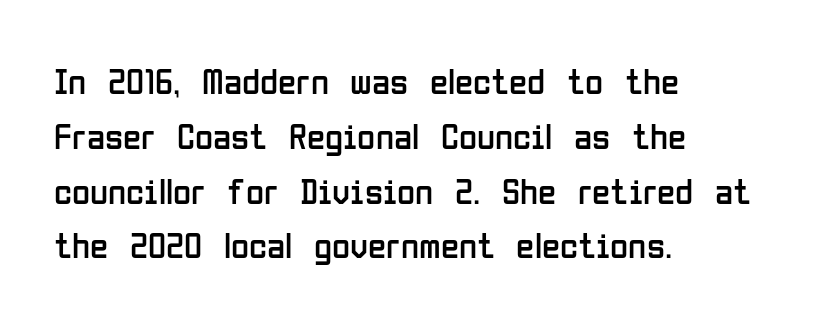
Q: Is the text bold? A: No.
Q: Is the text italic (slanted)? A: No, it is upright.
Q: Is the typeface a serif or a sans-serif typeface? A: Sans-serif.
Q: Is the text underlined? A: No.
Q: How is the paragraph aligned? A: Left-aligned.
Q: Is the spacing between letters normal or unusually wide? A: Normal.
Q: Is the spacing between lines tight, normal or loose? A: Normal.
Q: Width (condensed, normal, or wide)? A: Condensed.
Q: Stroke contrast? A: Low.
Q: x-height? A: Medium.
Q: Monospaced? A: No.
